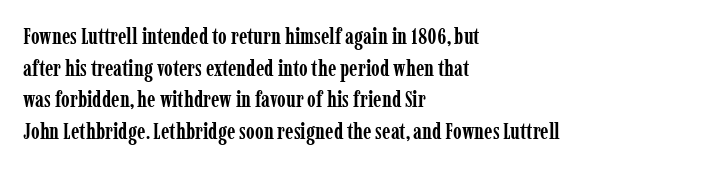
The image shows 22 px bold type, upright; set left-aligned, normal line spacing (1.44x), normal letter spacing, not underlined.
